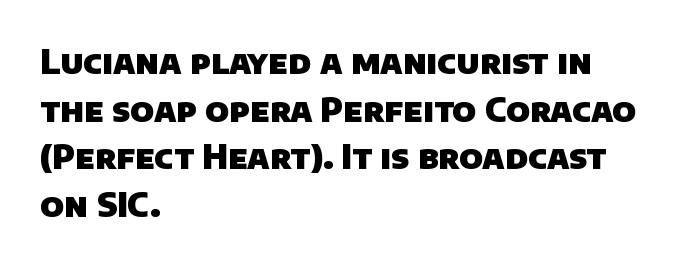
A sans-serif font was chosen for this passage. Compared with an ordinary text face, these strokes are far heavier — a full bold. You could call the tracking neutral — neither tight nor loose. The leading is moderate, giving the passage an even texture. The rendering uses natural spacing where letterforms have individual widths.
